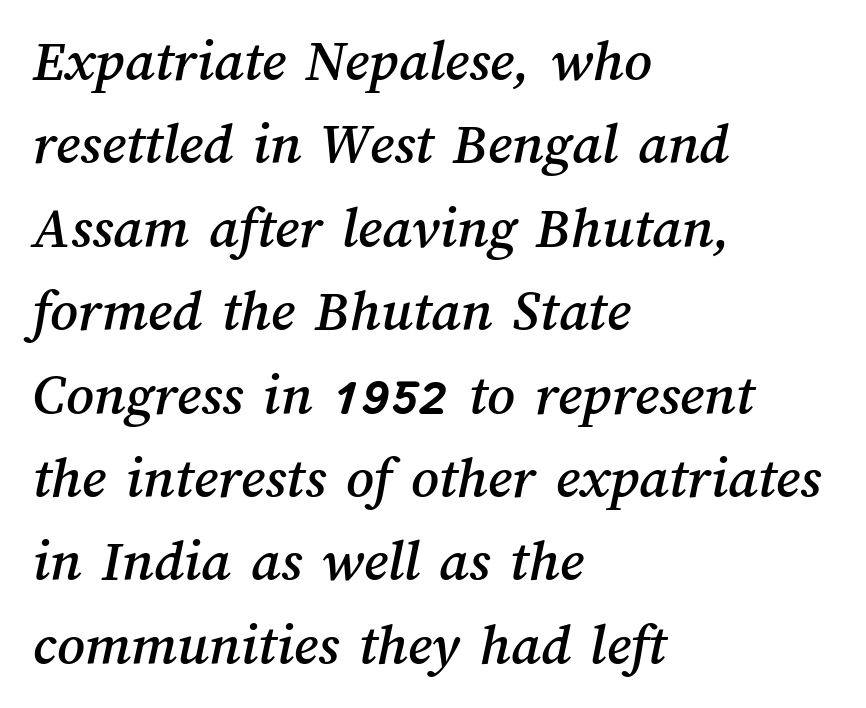
The image shows 60 px text type; set left-aligned, normal line spacing (1.39x), normal letter spacing, not underlined; medium stroke contrast and a medium x-height.
